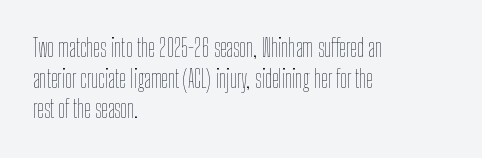
{"italic": "no", "bold": "no", "underline": "no", "align": "left", "line_spacing": "normal", "line_spacing_ratio": 1.28, "letter_spacing": "normal", "letter_spacing_em": 0.0, "glyph_px": 24}
